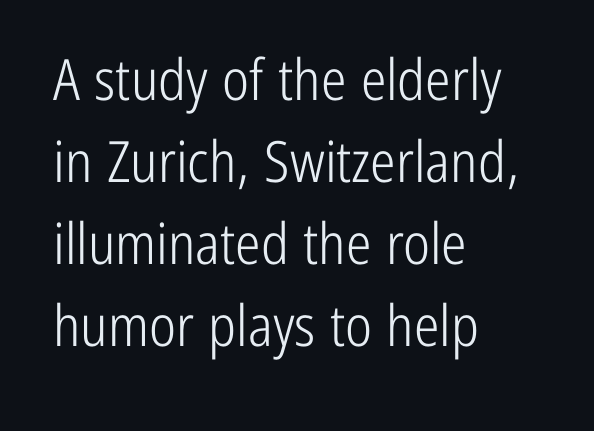
Q: Is the text bold? A: No.
Q: Is the text italic (slanted)? A: No, it is upright.
Q: Is the typeface a serif or a sans-serif typeface? A: Sans-serif.
Q: Is the text underlined? A: No.
Q: How is the paragraph aligned? A: Left-aligned.
Q: Is the spacing between letters normal or unusually wide? A: Normal.
Q: Is the spacing between lines tight, normal or loose? A: Normal.
Q: Width (condensed, normal, or wide)? A: Condensed.
Q: Stroke contrast? A: Low.
Q: x-height? A: Medium.
Q: Monospaced? A: No.
